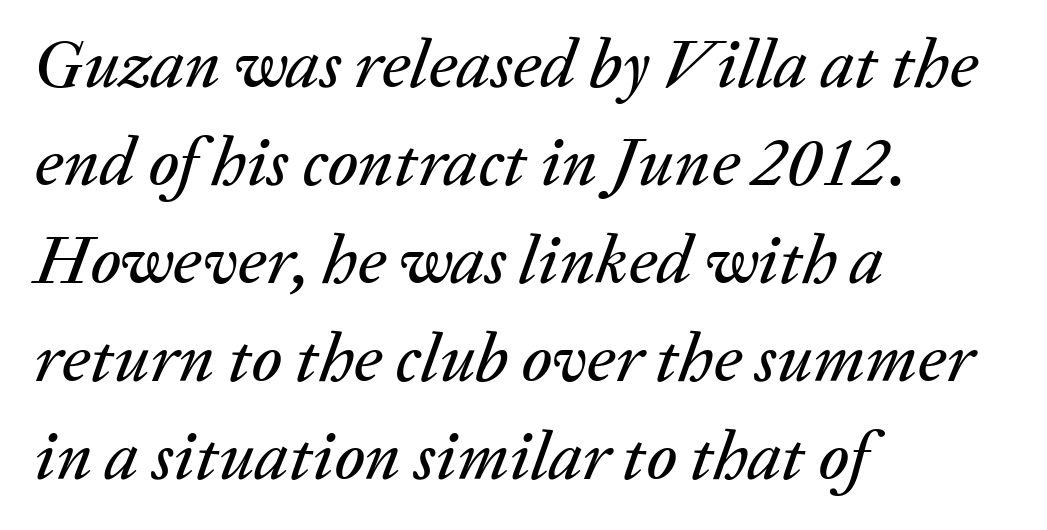
Default kerning and tracking; the words read as compact shapes. Descenders are the only things crossing below the line. Looks like regular typesetting: each glyph gets only the width it needs. The rag falls on the right side of this text block.
